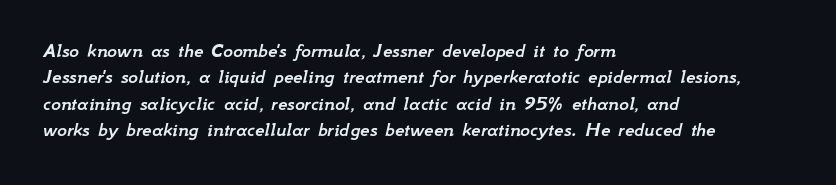
{"italic": "yes", "lean": "right", "slant_degrees": 12, "underline": "no", "align": "left", "line_spacing": "normal", "line_spacing_ratio": 1.26, "letter_spacing": "normal", "letter_spacing_em": 0.0, "glyph_px": 21}
